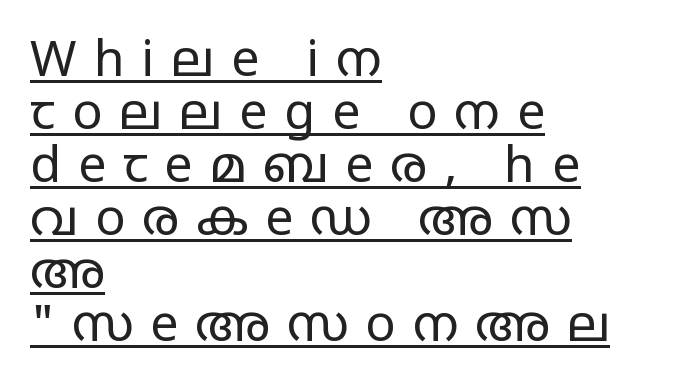
The image shows 50 px regular-weight, wide sans-serif type, upright; set left-aligned, tight line spacing (1.06x), unusually wide letter spacing (+0.34 em), underlined; low stroke contrast and a large x-height.
